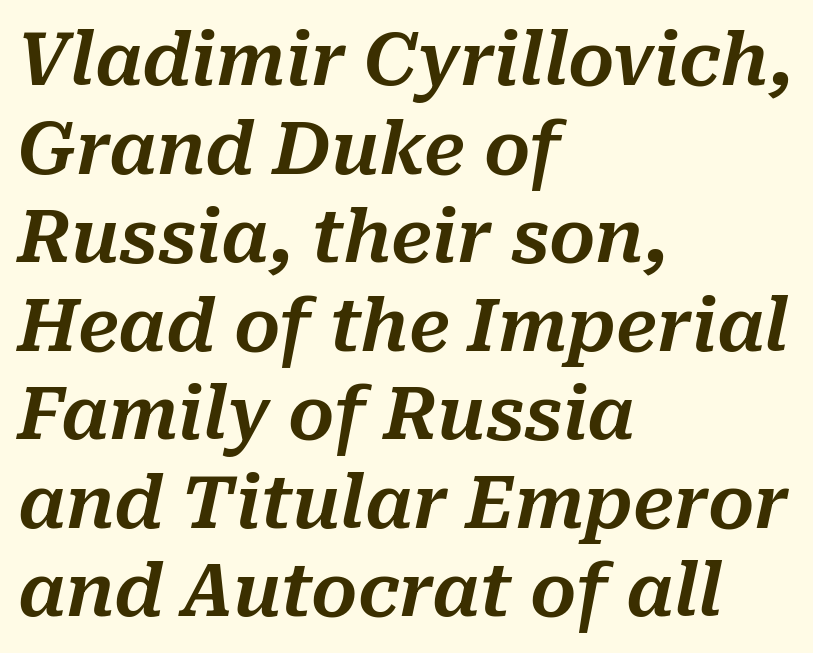
Alignment: flush left. Has an underline been added? It has not. If you drew a line through each stem, it would be angled. Standard letterfit; no display-style spreading of the glyphs. Varying glyph widths throughout — classic text-font behaviour.
